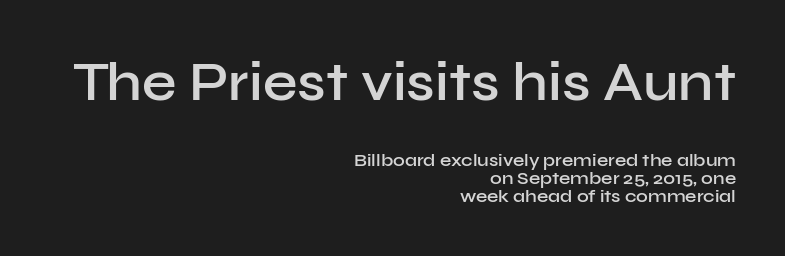
Q: Is the text bold? A: Semi-bold.
Q: Is the text italic (slanted)? A: No, it is upright.
Q: Is the typeface a serif or a sans-serif typeface? A: Sans-serif.
Q: Is the text underlined? A: No.
Q: How is the paragraph aligned? A: Right-aligned.
Q: Is the spacing between letters normal or unusually wide? A: Normal.
Q: Is the spacing between lines tight, normal or loose? A: Tight.
Q: Which block of text is set in a larger size, the first (top) or the second (bottom)? A: The first (top) one.
Q: Width (condensed, normal, or wide)? A: Normal.
Q: Stroke contrast? A: Low.
Q: x-height? A: Medium.
Q: Monospaced? A: No.
